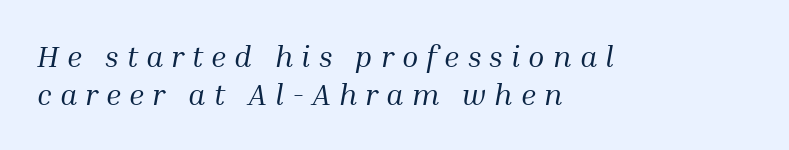
The image shows 30 px regular-weight serif type, italic (leaning right); set left-aligned, normal line spacing (1.28x), unusually wide letter spacing (+0.27 em), not underlined; medium stroke contrast and a medium x-height.
